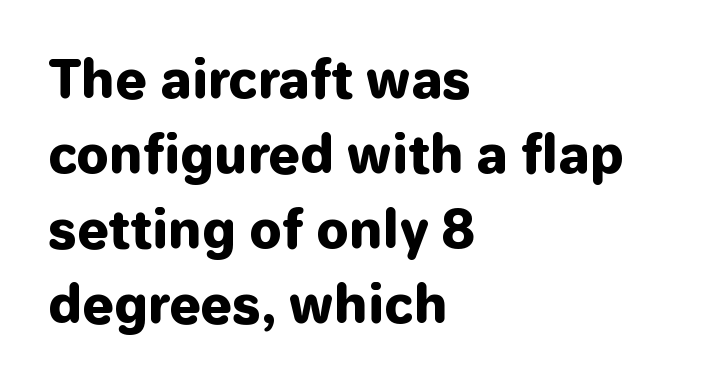
The image shows 51 px heavy sans-serif type, upright; set left-aligned, normal line spacing (1.47x), normal letter spacing, not underlined; low stroke contrast and a medium x-height.
